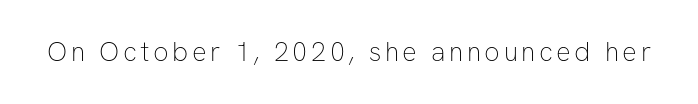
{"italic": "no", "bold": "no", "underline": "no", "glyph_px": 27}
